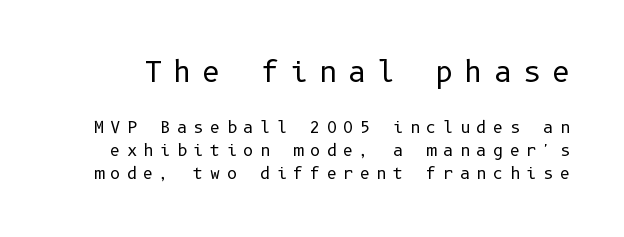
{"serif": "no", "italic": "no", "bold": "no", "weight": "regular", "width": "normal", "stroke_contrast": "low", "x_height": "medium", "underline": "no", "line_spacing": "normal", "line_spacing_ratio": 1.44, "letter_spacing": "wide", "letter_spacing_em": 0.39, "larger_block": "first", "size_ratio": 1.75, "glyph_px": 28}
